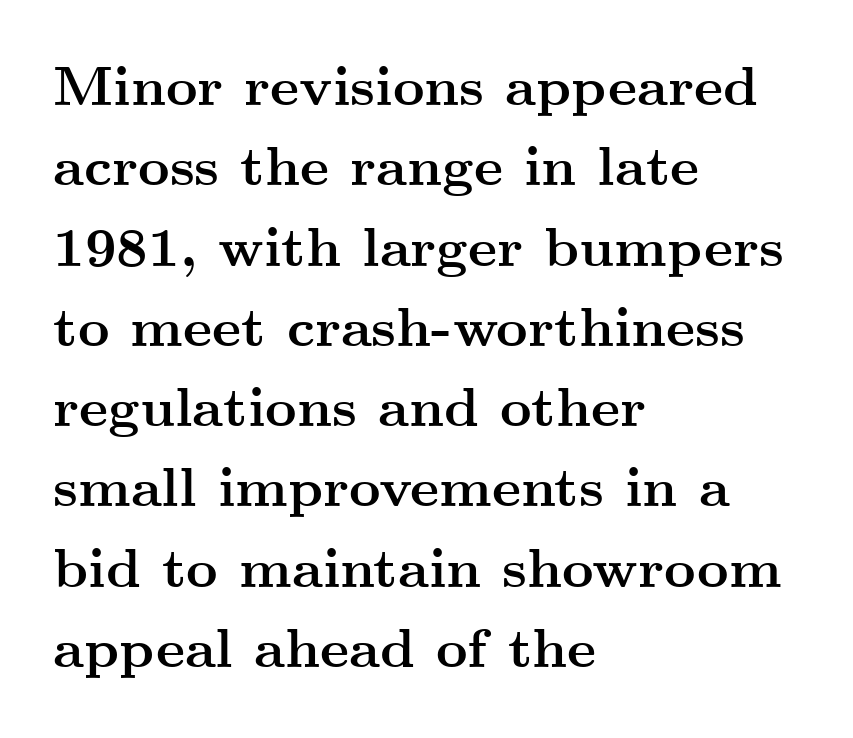
The image shows 55 px semibold, wide serif type, upright; set left-aligned, normal line spacing (1.46x), normal letter spacing, not underlined; medium stroke contrast and a small x-height.
